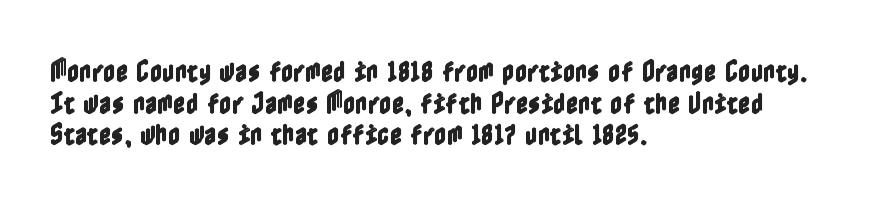
Q: Is the text italic (slanted)? A: No, it is upright.
Q: Is the text underlined? A: No.
Q: How is the paragraph aligned? A: Left-aligned.
Q: Is the spacing between letters normal or unusually wide? A: Normal.
Q: Is the spacing between lines tight, normal or loose? A: Normal.
